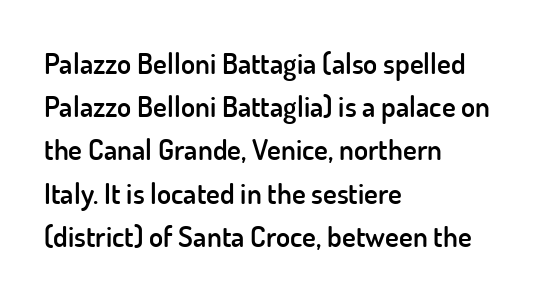
The image shows 29 px semibold sans-serif type, upright; set left-aligned, normal line spacing (1.49x), normal letter spacing, not underlined; low stroke contrast and a small x-height.
